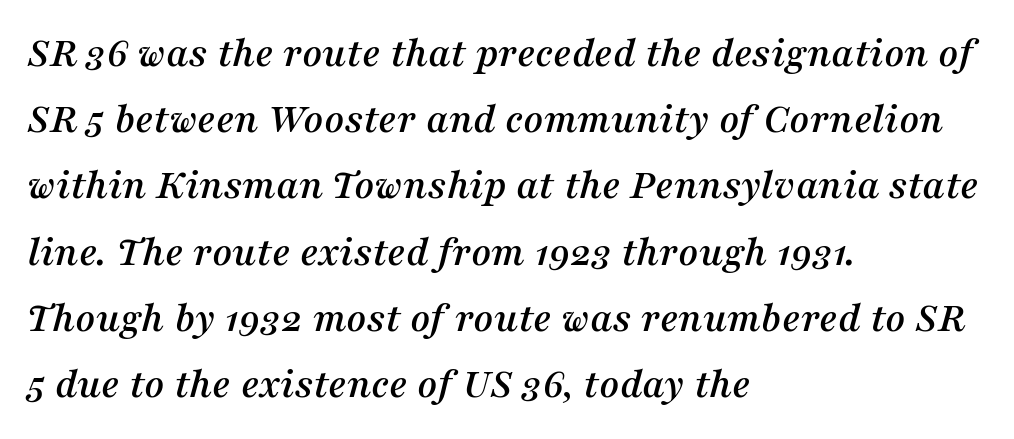
Q: Is the text italic (slanted)? A: Yes, it leans right by about 16 degrees.
Q: Is the typeface a serif or a sans-serif typeface? A: Serif.
Q: Is the text underlined? A: No.
Q: How is the paragraph aligned? A: Left-aligned.
Q: Is the spacing between letters normal or unusually wide? A: Normal.
Q: Is the spacing between lines tight, normal or loose? A: Normal.
Q: Width (condensed, normal, or wide)? A: Normal.
Q: Stroke contrast? A: Medium.
Q: x-height? A: Medium.
Q: Monospaced? A: No.
